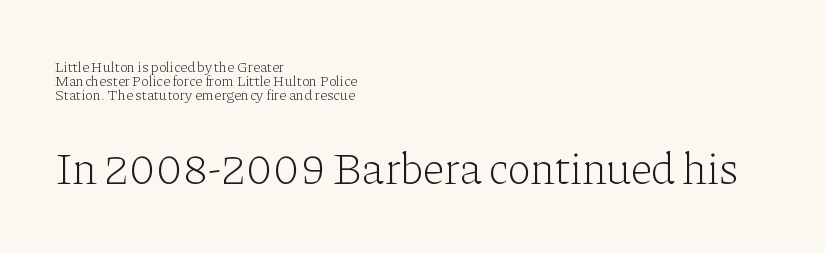
You get the small type first, then a jump to larger type. The passage shown is typed in a proportional face where columns would drift. The font family rendered here belongs to the serif group. No heavy texture on the line: the type isn't bold. Underlining? Definitely not there. Each new line begins almost immediately beneath the previous one.
